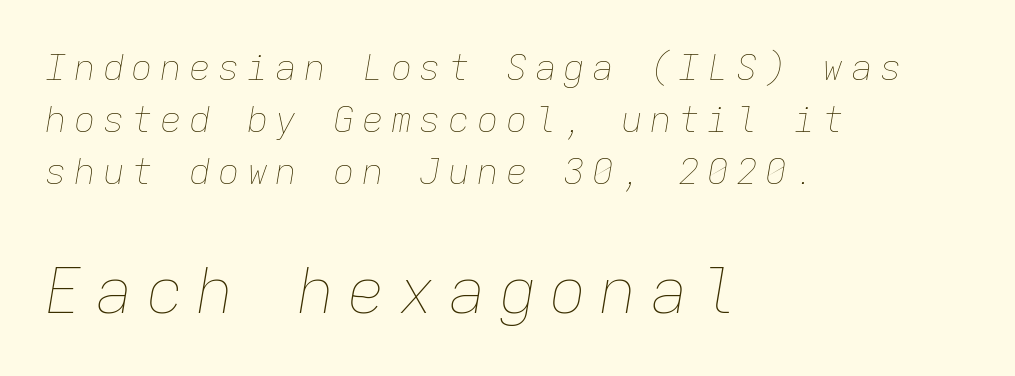
{"italic": "yes", "lean": "right", "slant_degrees": 9, "bold": "no", "weight": "thin", "width": "normal", "stroke_contrast": "low", "x_height": "medium", "monospaced": "yes", "underline": "no", "align": "left", "line_spacing": "normal", "line_spacing_ratio": 1.45, "letter_spacing": "wide", "letter_spacing_em": 0.2, "larger_block": "second", "size_ratio": 1.75, "glyph_px": 63}
